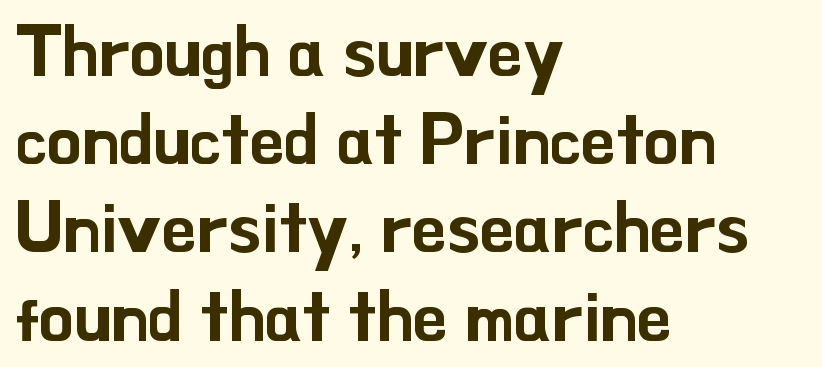
{"serif": "no", "italic": "no", "width": "normal", "stroke_contrast": "low", "x_height": "small", "monospaced": "no", "underline": "no", "align": "left", "line_spacing": "normal", "line_spacing_ratio": 1.26, "letter_spacing": "normal", "letter_spacing_em": 0.0, "glyph_px": 70}
